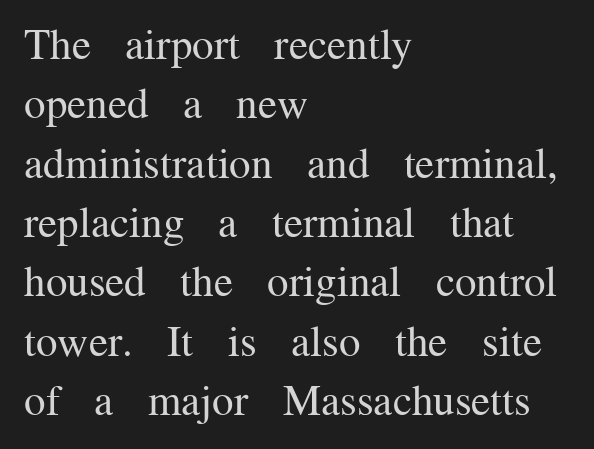
Leading matches the norm, producing a regular column. Tall strokes in this sample are plumb rather than angled. The text block is weighted toward the left margin, trailing off unevenly rightward. The letterforms sit shoulder to shoulder at normal distance. Nothing heavy about these letters — not bold at all. Unmarked baselines from the first word to the last.
